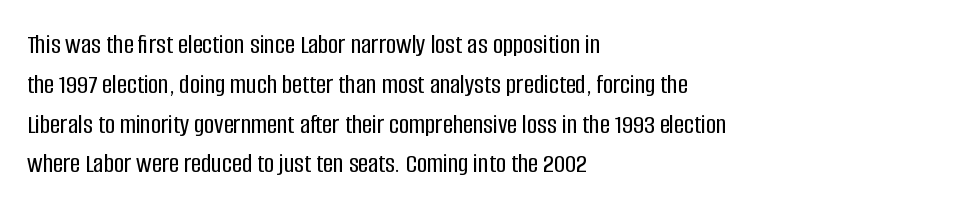
This rendering features lettering with no underline. Vertically, the passage feels balanced, rows spaced as you'd expect. I'd call this a sans setting — the letters go barefoot. Tracking here is standard; glyphs follow each other at the usual distance. Character widths vary here, with narrow letters taking less room than wide ones. Designer's note — italics off, roman on.
